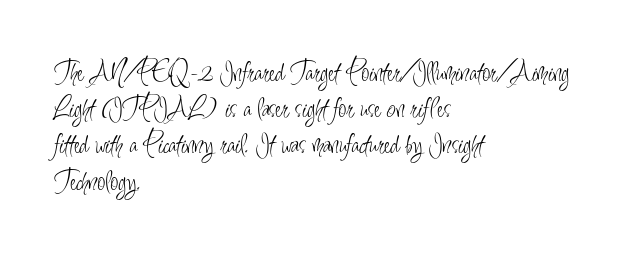
Q: Is the text bold? A: No.
Q: Is the typeface a serif or a sans-serif typeface? A: Sans-serif.
Q: Is the text underlined? A: No.
Q: How is the paragraph aligned? A: Left-aligned.
Q: Is the spacing between letters normal or unusually wide? A: Normal.
Q: Is the spacing between lines tight, normal or loose? A: Normal.
Q: Width (condensed, normal, or wide)? A: Condensed.
Q: Stroke contrast? A: Low.
Q: x-height? A: Small.
Q: Monospaced? A: No.
